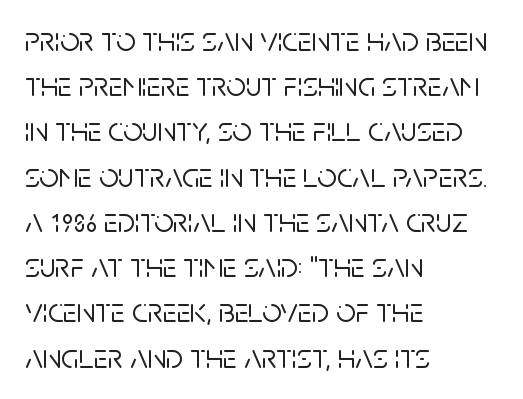
Q: Is the text italic (slanted)? A: No, it is upright.
Q: Is the typeface a serif or a sans-serif typeface? A: Sans-serif.
Q: Is the text underlined? A: No.
Q: How is the paragraph aligned? A: Left-aligned.
Q: Is the spacing between letters normal or unusually wide? A: Normal.
Q: Is the spacing between lines tight, normal or loose? A: Normal.
Q: Width (condensed, normal, or wide)? A: Normal.
Q: Stroke contrast? A: Low.
Q: x-height? A: Large.
Q: Monospaced? A: No.
